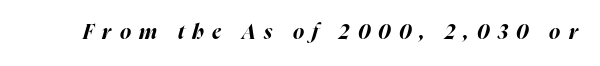
{"italic": "yes", "lean": "right", "slant_degrees": 16, "bold": "yes", "underline": "no", "letter_spacing": "wide", "letter_spacing_em": 0.39, "glyph_px": 21}
